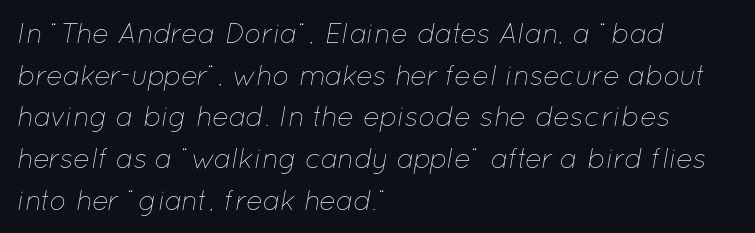
The image shows 28 px thin type, italic (leaning right); set left-aligned, normal line spacing (1.49x), normal letter spacing, not underlined; low stroke contrast and a medium x-height.
